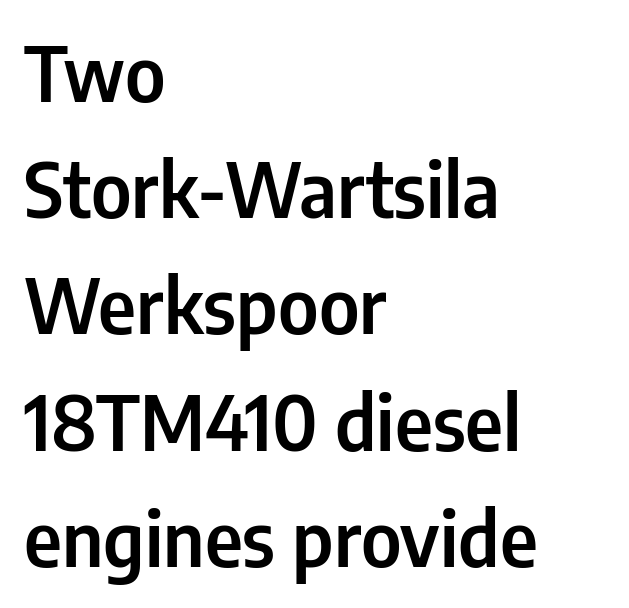
Q: Is the text italic (slanted)? A: No, it is upright.
Q: Is the typeface a serif or a sans-serif typeface? A: Sans-serif.
Q: Is the text underlined? A: No.
Q: How is the paragraph aligned? A: Left-aligned.
Q: Is the spacing between letters normal or unusually wide? A: Normal.
Q: Is the spacing between lines tight, normal or loose? A: Normal.
Q: Width (condensed, normal, or wide)? A: Condensed.
Q: Stroke contrast? A: Low.
Q: x-height? A: Medium.
Q: Monospaced? A: No.
